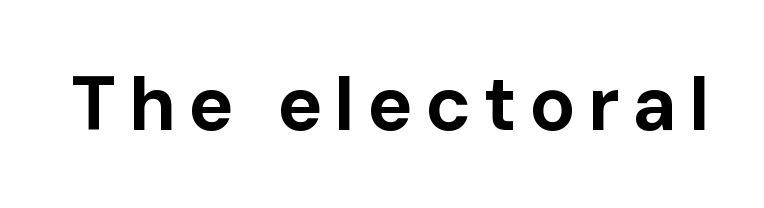
{"serif": "no", "italic": "no", "bold": "yes", "weight": "bold", "width": "normal", "stroke_contrast": "low", "x_height": "medium", "monospaced": "no", "underline": "no", "glyph_px": 76}
